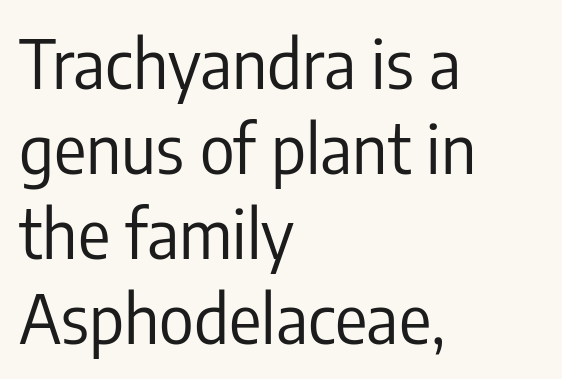
Spacing verdict: proportional, widths tailored to each character. This reads as an unemphasized weight, regular at the heaviest. The compositor pushed each line to the left boundary. If you drew a line through each stem, it would be perfectly vertical.
